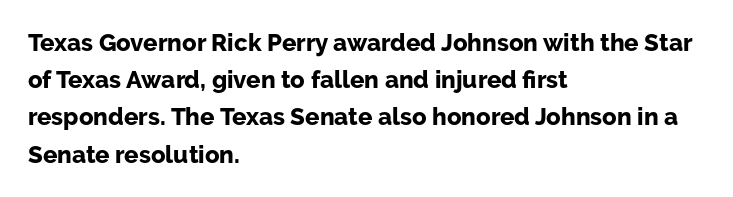
The passage shown has conventional tracking throughout. Underline: absent. The lines in this sample share a left origin and differ only in where they stop. These lines carry a lot of weight — the face is fully bold. Leading: standard. Characters remain perfectly vertical along every line.
